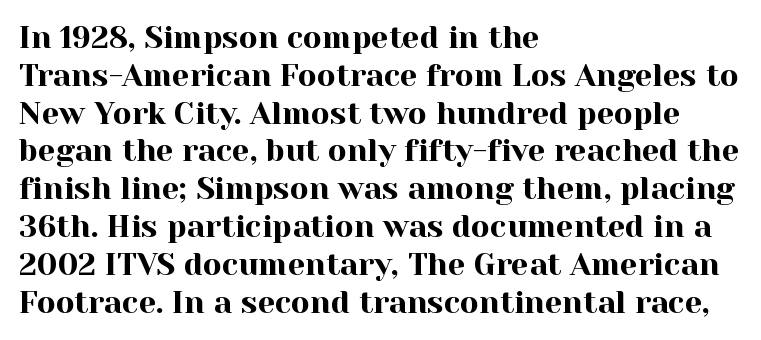
Typeset ragged right — the left edge is the straight one. Quick note: not italic, upright. The tracking reads as untouched default to a designer's eye. You can tell from the footed stems that serif type was used. The passage shown is typed in a proportional face where columns would drift. Only glyphs here, with clear space below each row.
